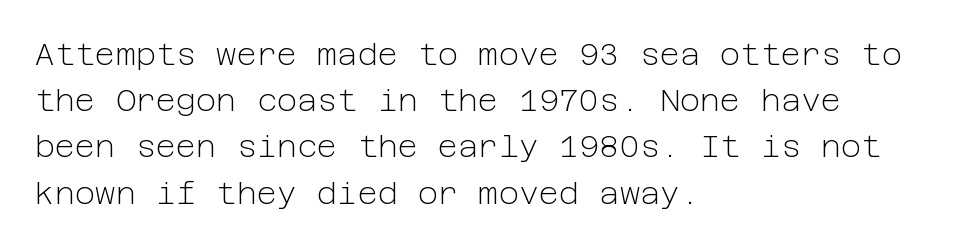
The compositor pushed each line to the left boundary. Rows of type keep a routine distance in the vertical direction. Look at the bottom of the vertical strokes: they stop flat, with no serifs. The font's upright variant was chosen for this text. The words here are not underlined.
